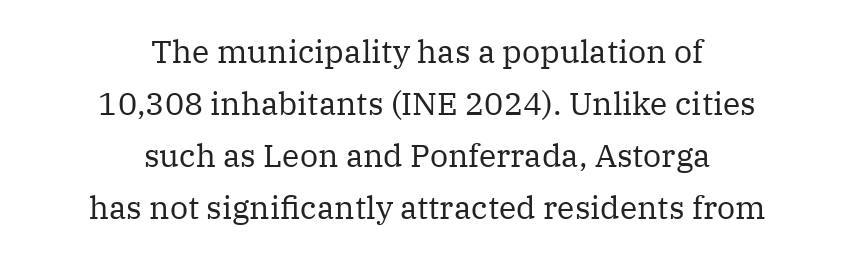
Q: Is the text bold? A: No.
Q: Is the text italic (slanted)? A: No, it is upright.
Q: Is the typeface a serif or a sans-serif typeface? A: Serif.
Q: Is the text underlined? A: No.
Q: How is the paragraph aligned? A: Centered.
Q: Is the spacing between letters normal or unusually wide? A: Normal.
Q: Is the spacing between lines tight, normal or loose? A: Normal.
Q: Width (condensed, normal, or wide)? A: Normal.
Q: Stroke contrast? A: Medium.
Q: x-height? A: Medium.
Q: Monospaced? A: No.
